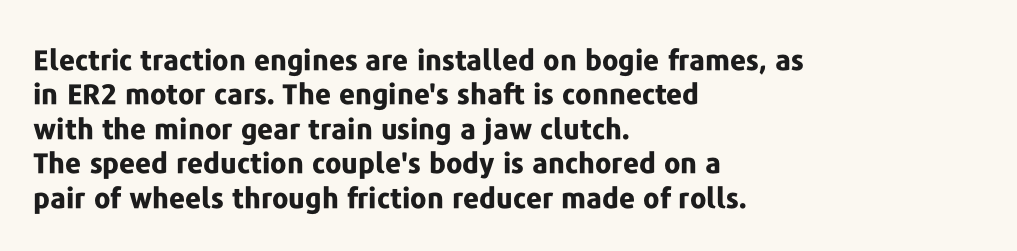
Q: Is the text bold? A: Yes.
Q: Is the text italic (slanted)? A: No, it is upright.
Q: Is the typeface a serif or a sans-serif typeface? A: Sans-serif.
Q: Is the text underlined? A: No.
Q: How is the paragraph aligned? A: Left-aligned.
Q: Is the spacing between letters normal or unusually wide? A: Normal.
Q: Width (condensed, normal, or wide)? A: Normal.
Q: Stroke contrast? A: Low.
Q: x-height? A: Medium.
Q: Monospaced? A: No.
